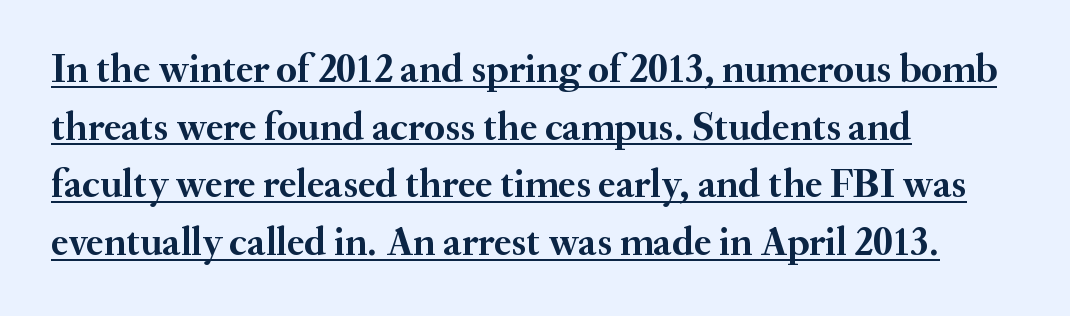
The image shows 40 px semibold serif type, upright; set left-aligned, normal line spacing (1.44x), normal letter spacing, underlined; medium stroke contrast and a small x-height.
